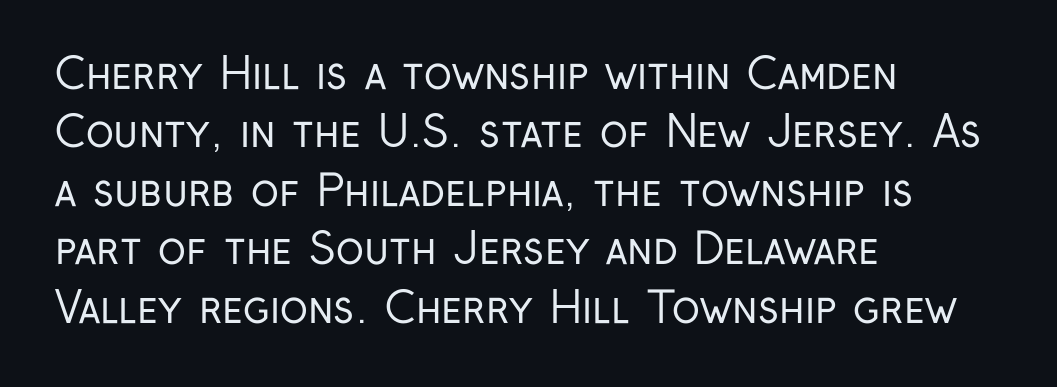
Q: Is the text bold? A: No.
Q: Is the text italic (slanted)? A: No, it is upright.
Q: Is the typeface a serif or a sans-serif typeface? A: Sans-serif.
Q: Is the text underlined? A: No.
Q: How is the paragraph aligned? A: Left-aligned.
Q: Is the spacing between letters normal or unusually wide? A: Normal.
Q: Is the spacing between lines tight, normal or loose? A: Normal.
Q: Width (condensed, normal, or wide)? A: Condensed.
Q: Stroke contrast? A: Low.
Q: x-height? A: Medium.
Q: Monospaced? A: No.
